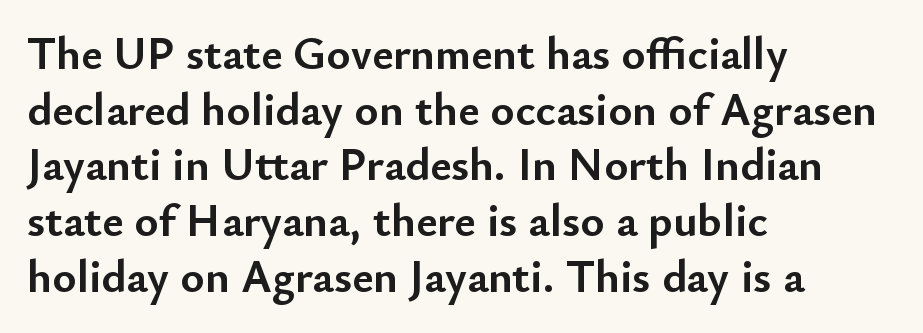
Q: Is the text bold? A: Yes.
Q: Is the text italic (slanted)? A: No, it is upright.
Q: Is the typeface a serif or a sans-serif typeface? A: Sans-serif.
Q: Is the text underlined? A: No.
Q: How is the paragraph aligned? A: Left-aligned.
Q: Is the spacing between letters normal or unusually wide? A: Normal.
Q: Width (condensed, normal, or wide)? A: Normal.
Q: Stroke contrast? A: Low.
Q: x-height? A: Small.
Q: Monospaced? A: No.
